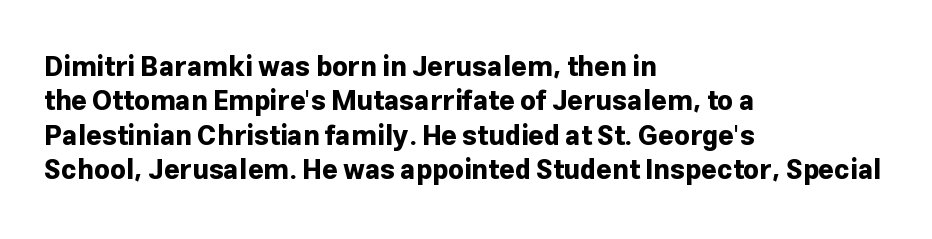
A typesetter would mark this as roman, not italic. Does the copy run flush right? No — it runs flush left. These words are printed bold, with thick strokes throughout. Successive baselines arrive at the customary interval. Caption: standard tracking, unaltered.
